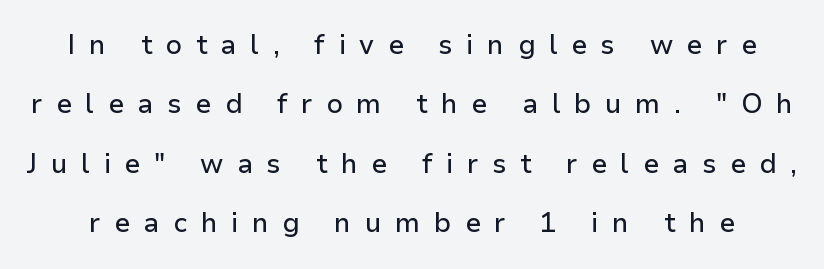
Notice the wide empty band between every row — that's loose leading. Glyph-to-glyph distance is far greater than everyday printed text. The letters stand straight up with perfectly vertical stems. Honestly, there is no underline to notice here at all.
